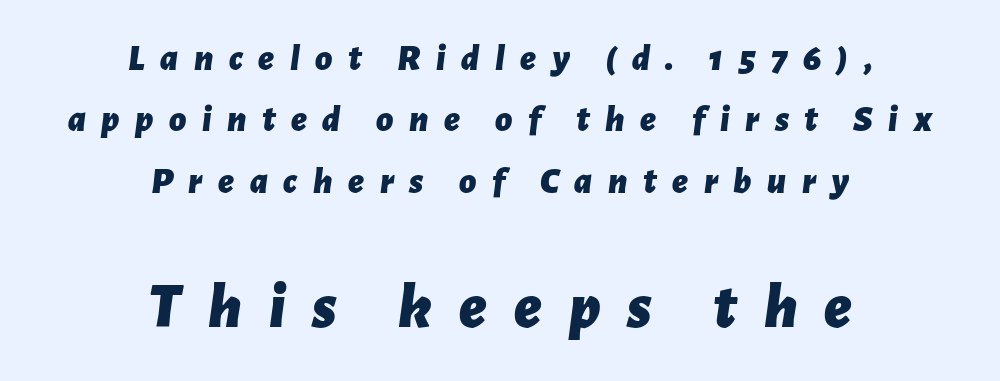
Q: Is the text bold? A: Yes.
Q: Is the text italic (slanted)? A: Yes, it leans right by about 7 degrees.
Q: Is the text underlined? A: No.
Q: How is the paragraph aligned? A: Centered.
Q: Is the spacing between letters normal or unusually wide? A: Unusually wide.
Q: Is the spacing between lines tight, normal or loose? A: Normal.
Q: Which block of text is set in a larger size, the first (top) or the second (bottom)? A: The second (bottom) one.
Q: Width (condensed, normal, or wide)? A: Normal.
Q: Stroke contrast? A: Low.
Q: x-height? A: Medium.
Q: Monospaced? A: No.
